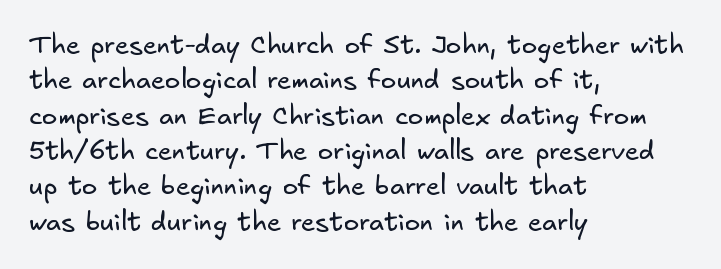
Q: Is the text bold? A: No.
Q: Is the text underlined? A: No.
Q: How is the paragraph aligned? A: Left-aligned.
Q: Is the spacing between letters normal or unusually wide? A: Normal.
Q: Is the spacing between lines tight, normal or loose? A: Normal.
